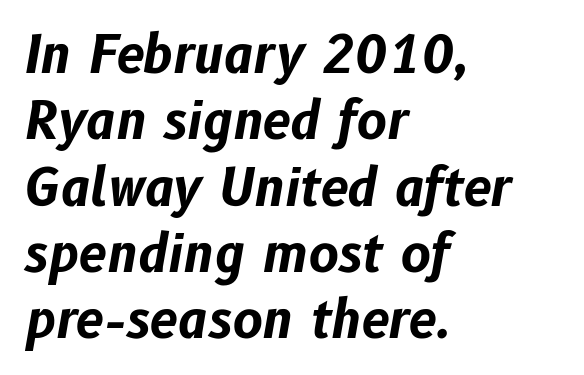
Q: Is the text bold? A: Yes.
Q: Is the text italic (slanted)? A: Yes, it leans right by about 10 degrees.
Q: Is the text underlined? A: No.
Q: How is the paragraph aligned? A: Left-aligned.
Q: Is the spacing between letters normal or unusually wide? A: Normal.
Q: Is the spacing between lines tight, normal or loose? A: Normal.
Q: Width (condensed, normal, or wide)? A: Normal.
Q: Stroke contrast? A: Low.
Q: x-height? A: Medium.
Q: Monospaced? A: No.
